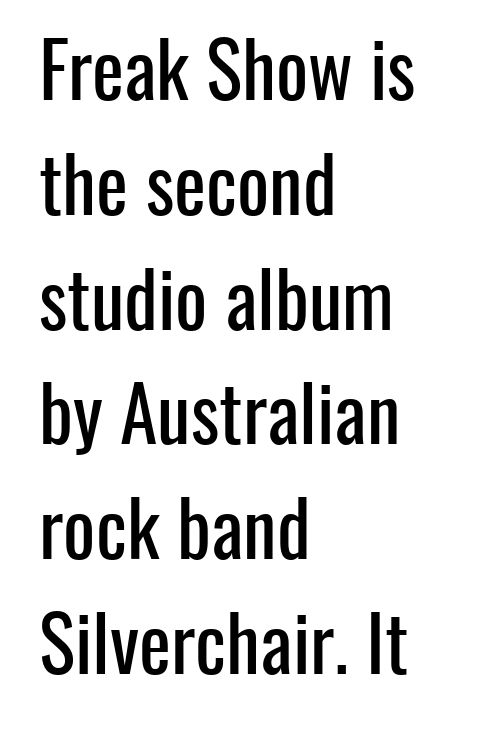
{"serif": "no", "italic": "no", "width": "condensed", "stroke_contrast": "low", "x_height": "medium", "monospaced": "no", "underline": "no", "align": "left", "line_spacing": "normal", "line_spacing_ratio": 1.51, "letter_spacing": "normal", "letter_spacing_em": 0.0, "glyph_px": 76}
